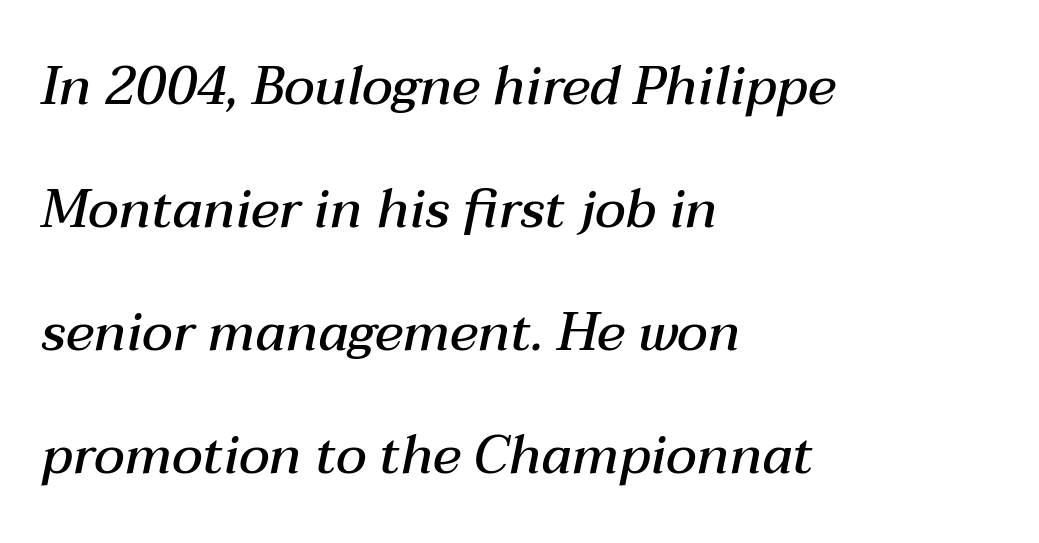
The designer dialed line spacing up above the default. The foot of each line stays bare and open. Between one letter and the next there's only the usual sliver of space. It's the slanting kind of type. You could not count columns in this text — the font is proportionally spaced. Caption: semibold face, moderately heavy strokes.
